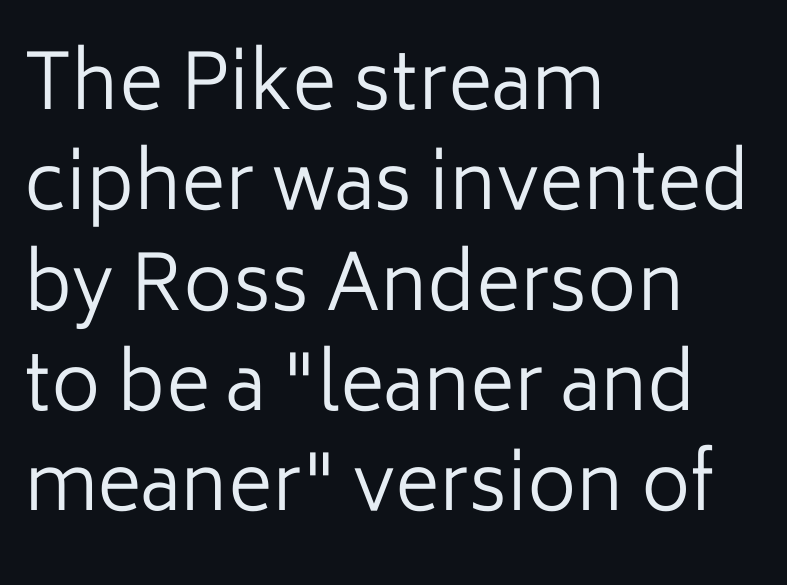
Q: Is the text bold? A: No.
Q: Is the text italic (slanted)? A: No, it is upright.
Q: Is the typeface a serif or a sans-serif typeface? A: Sans-serif.
Q: Is the text underlined? A: No.
Q: How is the paragraph aligned? A: Left-aligned.
Q: Is the spacing between letters normal or unusually wide? A: Normal.
Q: Is the spacing between lines tight, normal or loose? A: Normal.
Q: Width (condensed, normal, or wide)? A: Normal.
Q: Stroke contrast? A: Low.
Q: x-height? A: Medium.
Q: Monospaced? A: No.
